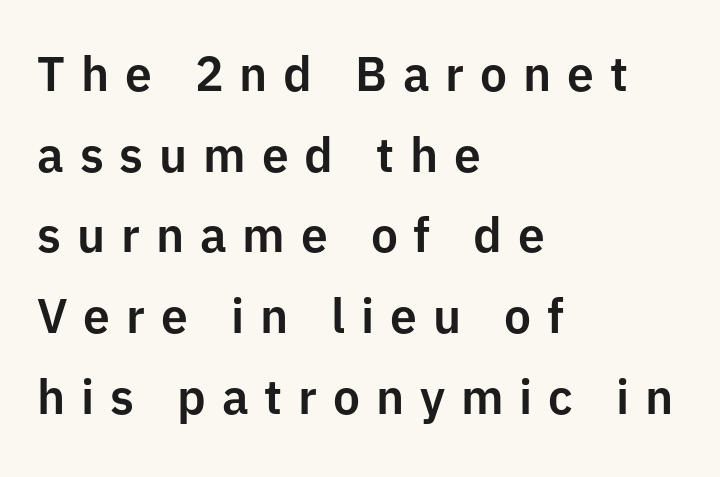
Q: Is the text italic (slanted)? A: No, it is upright.
Q: Is the typeface a serif or a sans-serif typeface? A: Sans-serif.
Q: Is the text underlined? A: No.
Q: How is the paragraph aligned? A: Left-aligned.
Q: Is the spacing between letters normal or unusually wide? A: Unusually wide.
Q: Is the spacing between lines tight, normal or loose? A: Normal.
Q: Width (condensed, normal, or wide)? A: Normal.
Q: Stroke contrast? A: Low.
Q: x-height? A: Medium.
Q: Monospaced? A: No.
